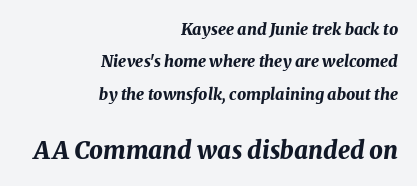
{"italic": "yes", "lean": "right", "slant_degrees": 8, "bold": "yes", "underline": "no", "align": "right", "line_spacing": "loose", "line_spacing_ratio": 2.02, "letter_spacing": "normal", "letter_spacing_em": 0.0, "larger_block": "second", "size_ratio": 1.5, "glyph_px": 24}
